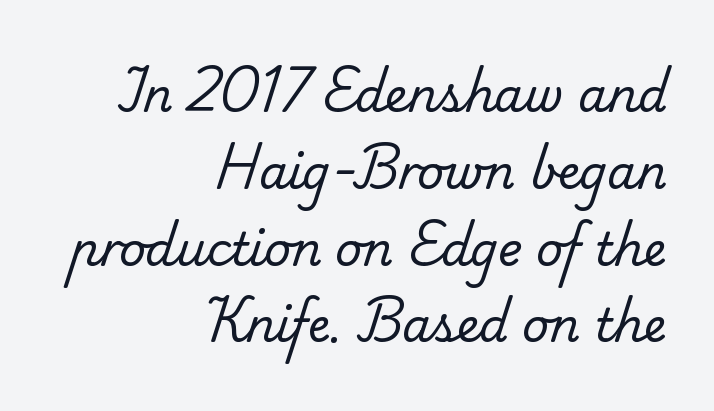
{"serif": "yes", "bold": "no", "weight": "regular", "width": "normal", "stroke_contrast": "low", "x_height": "small", "monospaced": "no", "underline": "no", "align": "right", "line_spacing": "normal", "line_spacing_ratio": 1.67, "letter_spacing": "normal", "letter_spacing_em": 0.0, "glyph_px": 46}
